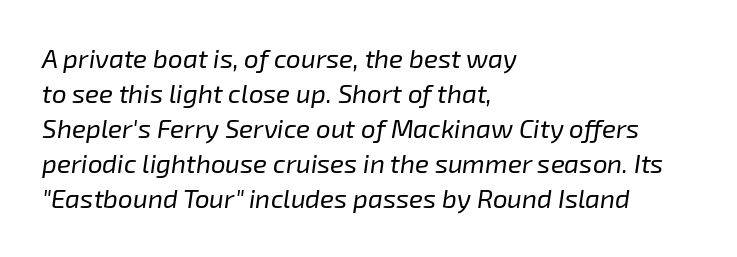
Q: Is the text bold? A: No.
Q: Is the text italic (slanted)? A: Yes, it leans right by about 8 degrees.
Q: Is the text underlined? A: No.
Q: How is the paragraph aligned? A: Left-aligned.
Q: Is the spacing between letters normal or unusually wide? A: Normal.
Q: Is the spacing between lines tight, normal or loose? A: Normal.
